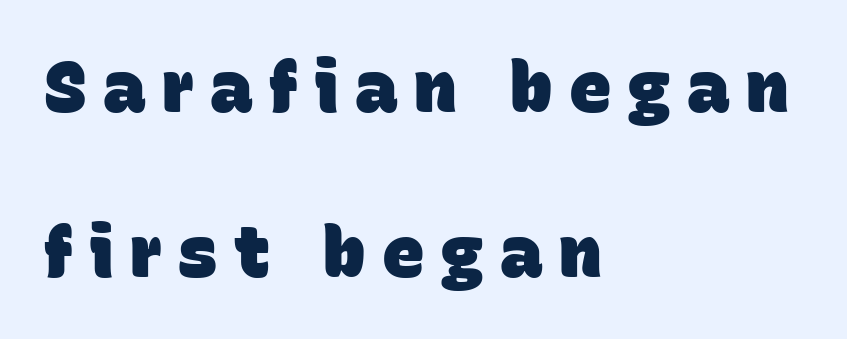
The image shows 71 px heavy sans-serif type; set left-aligned, loose line spacing (2.32x), unusually wide letter spacing (+0.23 em), not underlined; low stroke contrast and a large x-height.
